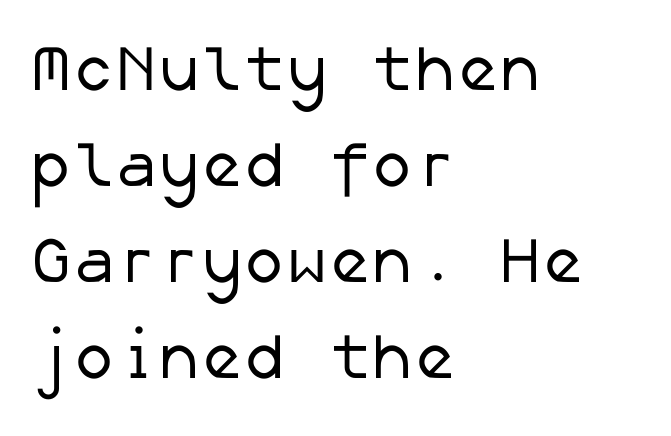
{"serif": "no", "bold": "no", "weight": "regular", "width": "normal", "stroke_contrast": "low", "x_height": "medium", "underline": "no", "align": "left", "line_spacing": "normal", "line_spacing_ratio": 1.5, "letter_spacing": "normal", "letter_spacing_em": 0.0, "glyph_px": 64}
